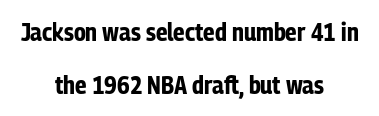
Lines of text with bare space underneath. A typesetter would call this leading open, well beyond the default. A dark, heavy texture on the line: the type is bold. Tall strokes in this sample are plumb rather than angled.
